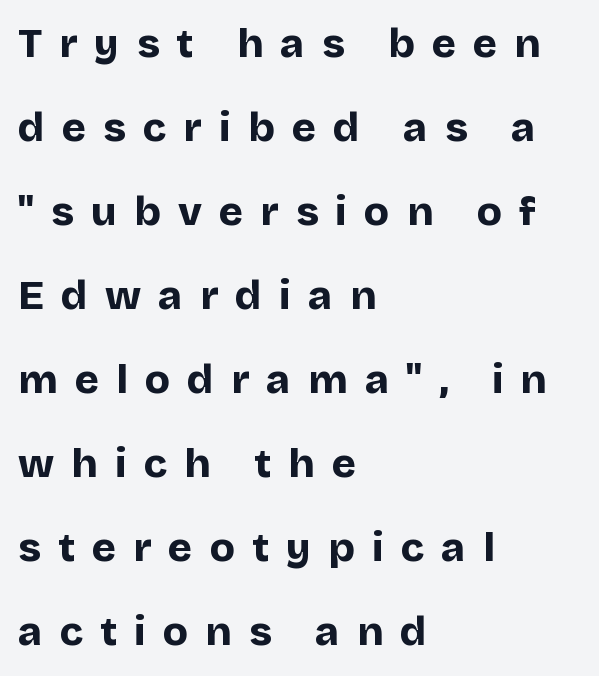
{"serif": "no", "italic": "no", "bold": "yes", "weight": "bold", "width": "normal", "stroke_contrast": "low", "x_height": "large", "monospaced": "no", "underline": "no", "align": "left", "line_spacing": "loose", "line_spacing_ratio": 2.05, "letter_spacing": "wide", "letter_spacing_em": 0.42, "glyph_px": 41}
